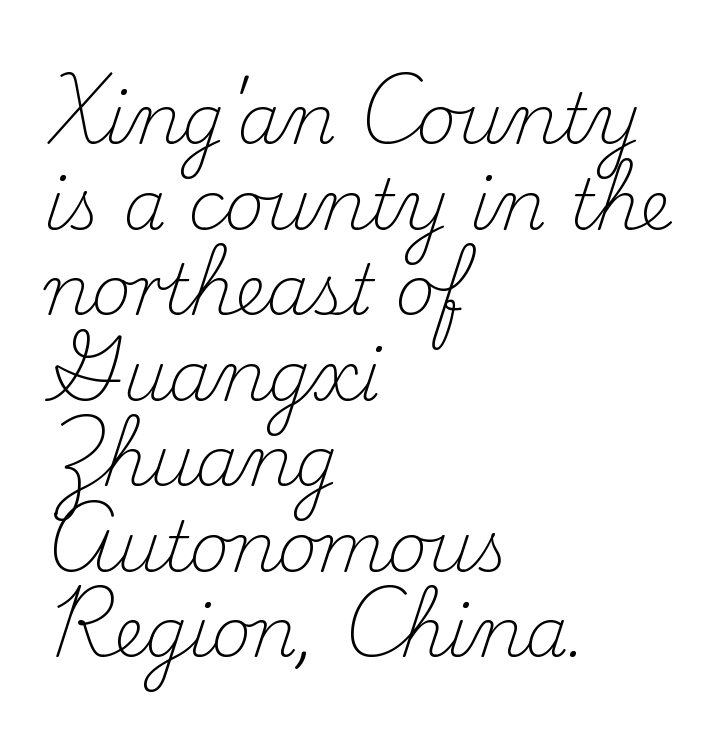
Q: Is the text bold? A: No.
Q: Is the text italic (slanted)? A: Yes.
Q: Is the typeface a serif or a sans-serif typeface? A: Serif.
Q: Is the text underlined? A: No.
Q: How is the paragraph aligned? A: Left-aligned.
Q: Is the spacing between letters normal or unusually wide? A: Normal.
Q: Width (condensed, normal, or wide)? A: Normal.
Q: Stroke contrast? A: Medium.
Q: x-height? A: Small.
Q: Monospaced? A: No.
